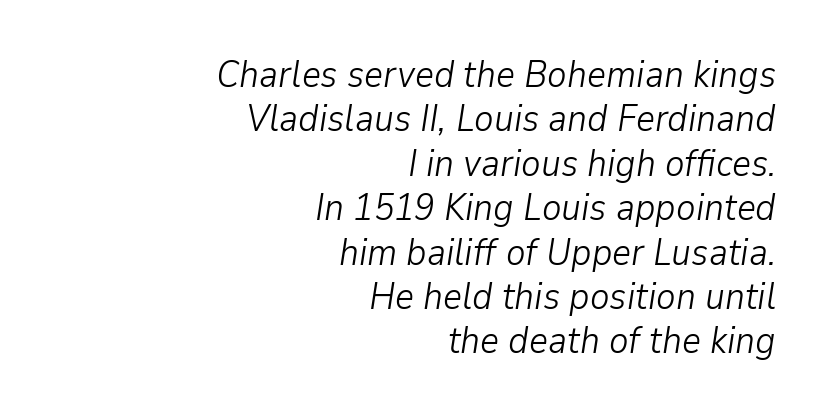
Q: Is the text bold? A: No.
Q: Is the text italic (slanted)? A: Yes, it leans right by about 9 degrees.
Q: Is the text underlined? A: No.
Q: How is the paragraph aligned? A: Right-aligned.
Q: Is the spacing between letters normal or unusually wide? A: Normal.
Q: Width (condensed, normal, or wide)? A: Normal.
Q: Stroke contrast? A: Low.
Q: x-height? A: Medium.
Q: Monospaced? A: No.
